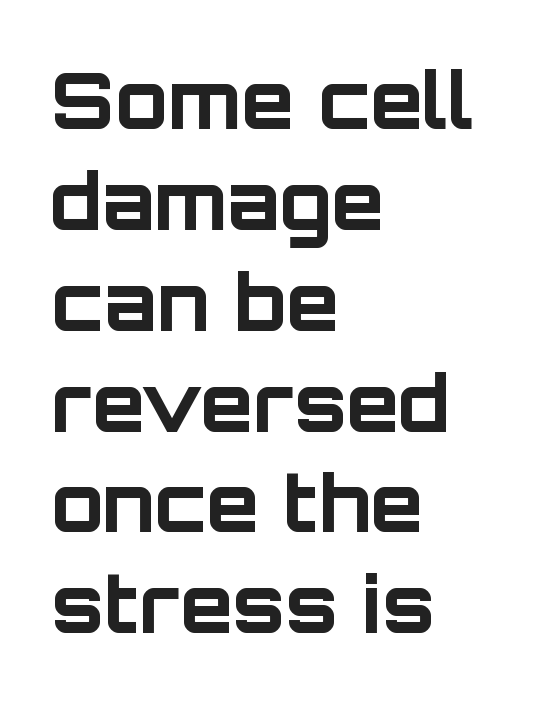
Q: Is the text bold? A: Yes.
Q: Is the text italic (slanted)? A: No, it is upright.
Q: Is the typeface a serif or a sans-serif typeface? A: Sans-serif.
Q: Is the text underlined? A: No.
Q: How is the paragraph aligned? A: Left-aligned.
Q: Is the spacing between letters normal or unusually wide? A: Normal.
Q: Is the spacing between lines tight, normal or loose? A: Normal.
Q: Width (condensed, normal, or wide)? A: Normal.
Q: Stroke contrast? A: Low.
Q: x-height? A: Large.
Q: Monospaced? A: No.
